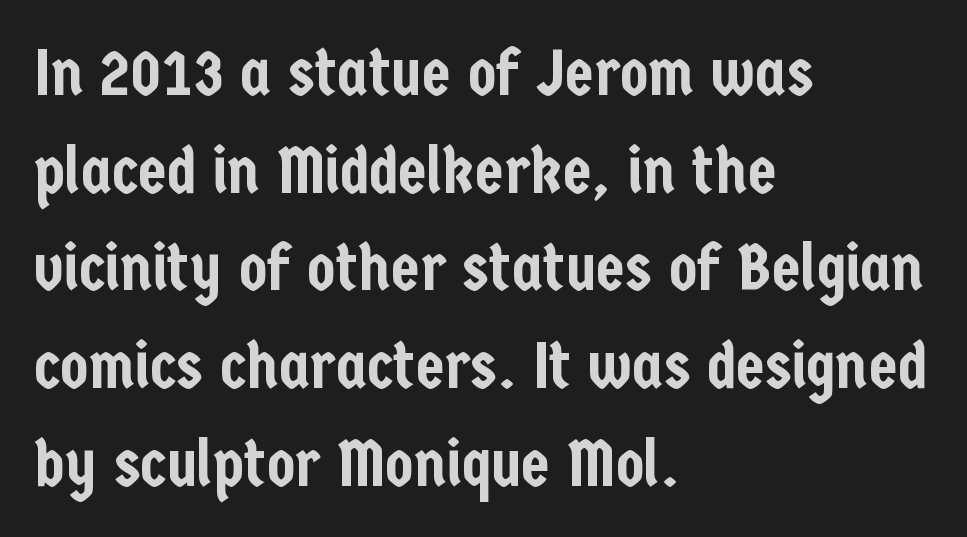
{"serif": "no", "italic": "no", "width": "condensed", "stroke_contrast": "low", "x_height": "medium", "monospaced": "no", "underline": "no", "align": "left", "line_spacing": "normal", "line_spacing_ratio": 1.48, "letter_spacing": "normal", "letter_spacing_em": 0.0, "glyph_px": 66}
